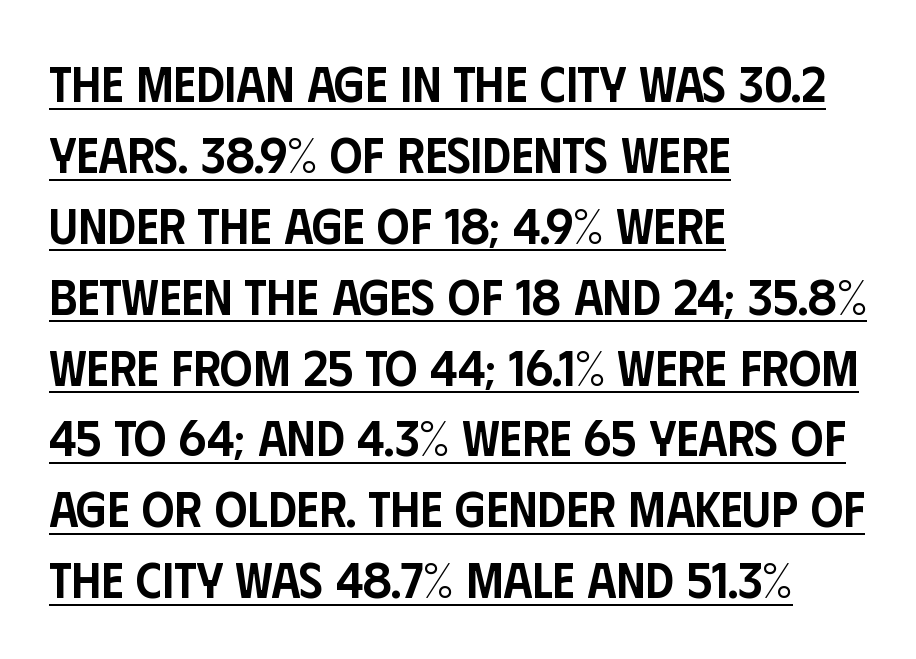
{"serif": "no", "italic": "no", "bold": "semi", "weight": "semibold", "width": "condensed", "stroke_contrast": "low", "x_height": "large", "monospaced": "no", "underline": "yes", "align": "left", "line_spacing": "normal", "line_spacing_ratio": 1.39, "letter_spacing": "normal", "letter_spacing_em": 0.0, "glyph_px": 51}
